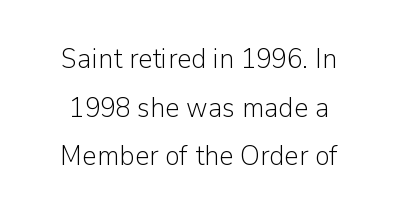
Q: Is the text bold? A: No.
Q: Is the text italic (slanted)? A: No, it is upright.
Q: Is the typeface a serif or a sans-serif typeface? A: Sans-serif.
Q: Is the text underlined? A: No.
Q: Is the spacing between letters normal or unusually wide? A: Normal.
Q: Width (condensed, normal, or wide)? A: Normal.
Q: Stroke contrast? A: Low.
Q: x-height? A: Medium.
Q: Monospaced? A: No.
